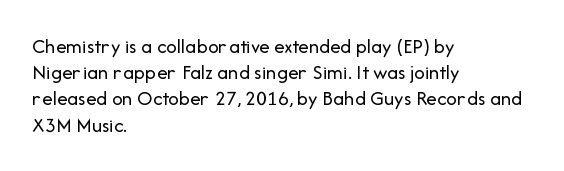
The image shows 21 px text type, upright; set left-aligned, normal line spacing (1.25x), normal letter spacing, not underlined.
